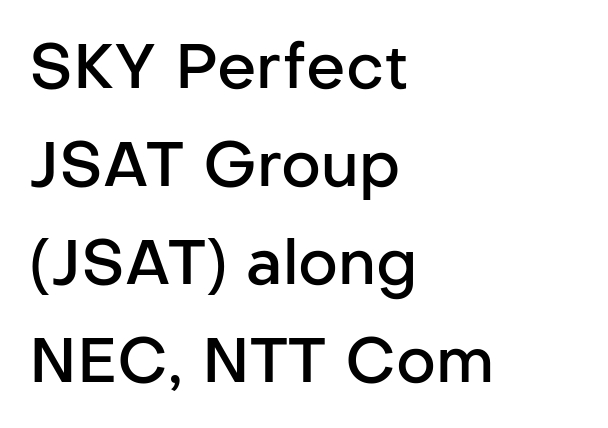
The image shows 62 px semibold sans-serif type, upright; set left-aligned, normal line spacing (1.58x), normal letter spacing, not underlined; low stroke contrast and a medium x-height.
